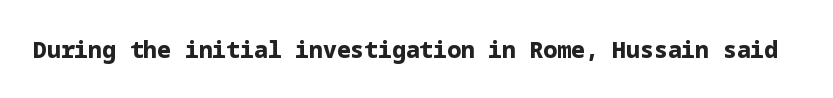
{"italic": "no", "bold": "yes", "underline": "no", "letter_spacing": "normal", "letter_spacing_em": 0.0, "glyph_px": 23}
